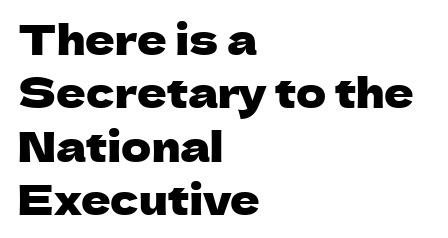
Q: Is the text italic (slanted)? A: No, it is upright.
Q: Is the typeface a serif or a sans-serif typeface? A: Sans-serif.
Q: Is the text underlined? A: No.
Q: How is the paragraph aligned? A: Left-aligned.
Q: Is the spacing between letters normal or unusually wide? A: Normal.
Q: Is the spacing between lines tight, normal or loose? A: Normal.
Q: Width (condensed, normal, or wide)? A: Normal.
Q: Stroke contrast? A: Low.
Q: x-height? A: Medium.
Q: Monospaced? A: No.
